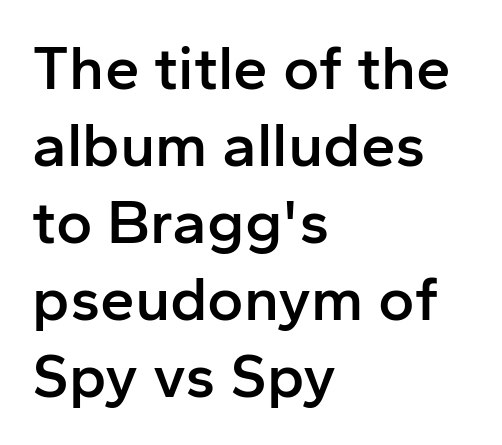
Check under the words: just untouched page. Spacing verdict: proportional, widths tailored to each character. Does the weight exceed regular? Yes, but only to semibold. The face used here is rendered with its standard letterfit.
